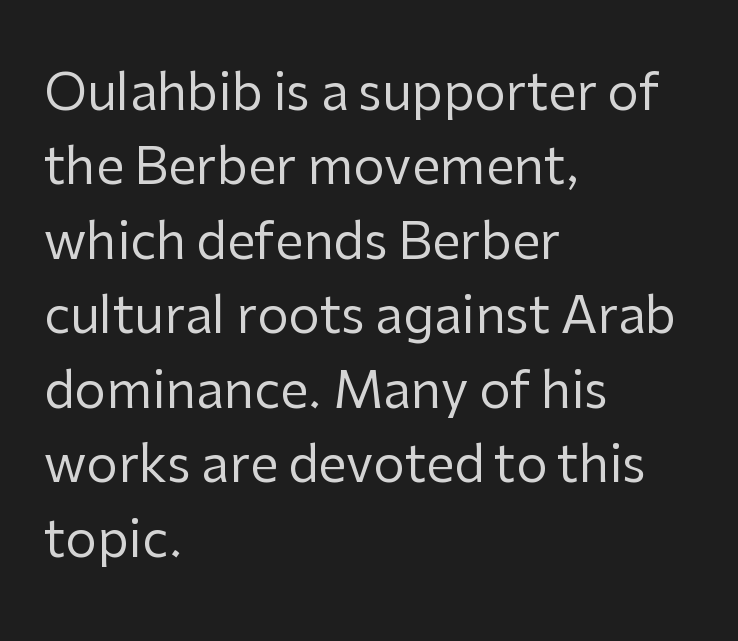
Proportional: the letters do not fall into vertical columns. The passage shown is not underscored anywhere. Caption: multi-line text, flush left, ragged right. The weight tops out at a normal text grade. Short note: letters normally spaced.
